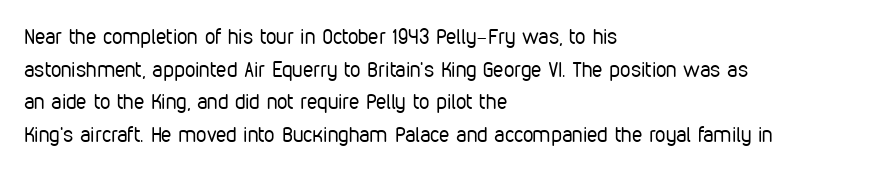
Q: Is the text bold? A: No.
Q: Is the text italic (slanted)? A: No, it is upright.
Q: Is the text underlined? A: No.
Q: How is the paragraph aligned? A: Left-aligned.
Q: Is the spacing between letters normal or unusually wide? A: Normal.
Q: Is the spacing between lines tight, normal or loose? A: Normal.
